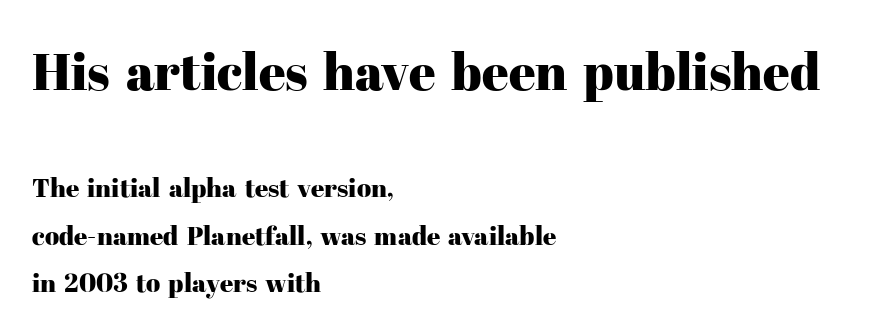
Characters follow at the spacing the type designer built in. Which of the two is more prominent by size? The first, at the top. This sample has the flowing, uneven cadence of proportional lettering. Layout note: lines flush left. Note: serifs present on the glyphs. This is the regular roman posture of the typeface.
